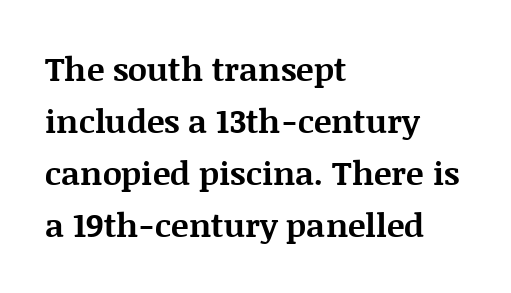
{"serif": "yes", "italic": "no", "bold": "yes", "weight": "bold", "width": "normal", "stroke_contrast": "medium", "x_height": "large", "monospaced": "no", "underline": "no", "align": "left", "line_spacing": "normal", "line_spacing_ratio": 1.58, "letter_spacing": "normal", "letter_spacing_em": 0.0, "glyph_px": 33}
